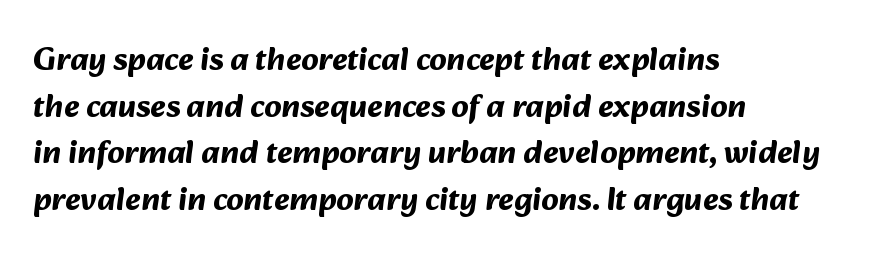
The image shows 33 px bold sans-serif type; set left-aligned, normal line spacing (1.41x), normal letter spacing, not underlined; medium stroke contrast and a medium x-height.
